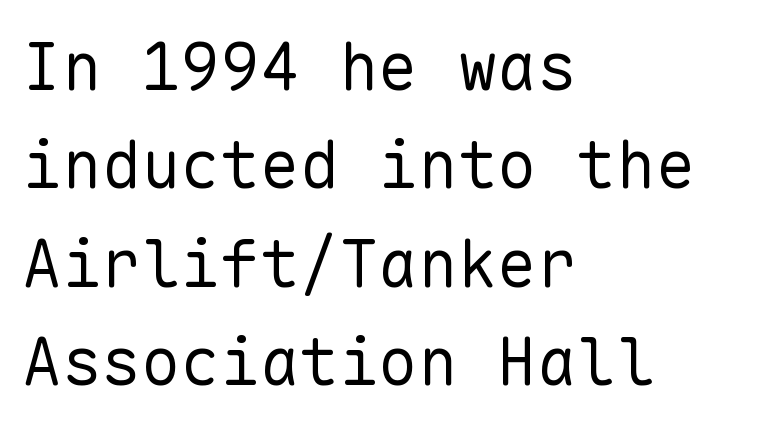
The image shows 66 px regular-weight sans-serif type, upright, monospaced; set left-aligned, normal line spacing (1.49x), normal letter spacing, not underlined; low stroke contrast and a medium x-height.
